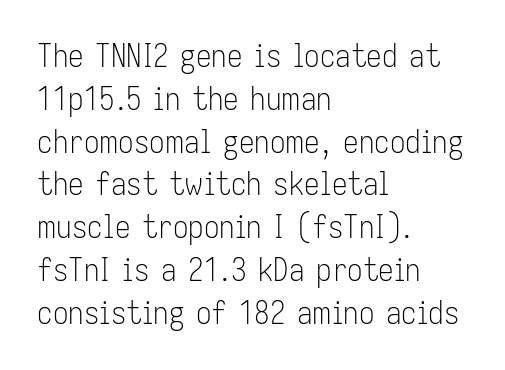
The image shows 31 px light, condensed sans-serif type, upright; set left-aligned, normal line spacing (1.38x), normal letter spacing, not underlined; low stroke contrast and a medium x-height.
